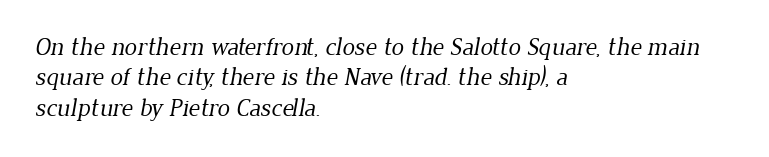
Q: Is the text bold? A: No.
Q: Is the text underlined? A: No.
Q: How is the paragraph aligned? A: Left-aligned.
Q: Is the spacing between letters normal or unusually wide? A: Normal.
